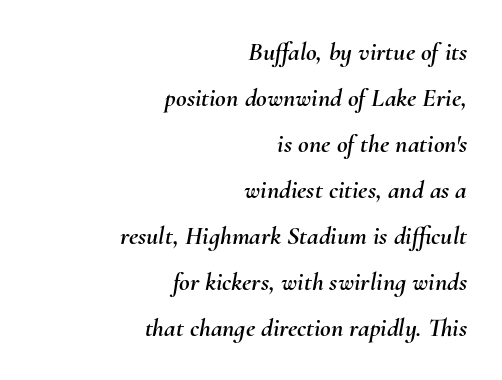
How are the letters spaced? Ordinarily, with no added tracking. Observe the lean: these are italic letterforms. In CSS terms this would be text-align: right. Descender tails drop into unmarked territory.
